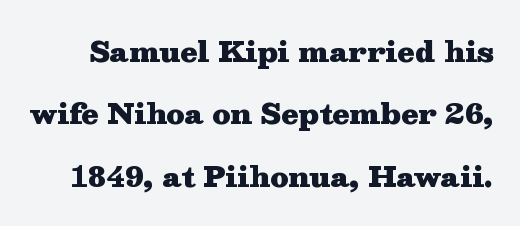
Q: Is the text bold? A: Yes.
Q: Is the text italic (slanted)? A: No, it is upright.
Q: Is the typeface a serif or a sans-serif typeface? A: Serif.
Q: Is the text underlined? A: No.
Q: Is the spacing between letters normal or unusually wide? A: Normal.
Q: Is the spacing between lines tight, normal or loose? A: Loose.
Q: Width (condensed, normal, or wide)? A: Wide.
Q: Stroke contrast? A: Medium.
Q: x-height? A: Medium.
Q: Monospaced? A: No.
